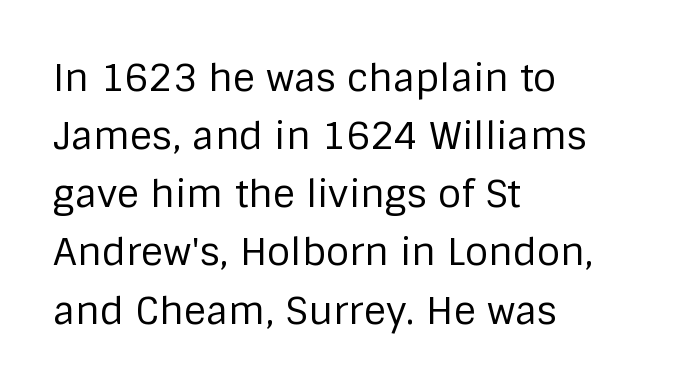
Q: Is the text bold? A: No.
Q: Is the text italic (slanted)? A: No, it is upright.
Q: Is the typeface a serif or a sans-serif typeface? A: Sans-serif.
Q: Is the text underlined? A: No.
Q: How is the paragraph aligned? A: Left-aligned.
Q: Is the spacing between letters normal or unusually wide? A: Normal.
Q: Is the spacing between lines tight, normal or loose? A: Normal.
Q: Width (condensed, normal, or wide)? A: Normal.
Q: Stroke contrast? A: Low.
Q: x-height? A: Large.
Q: Monospaced? A: No.
